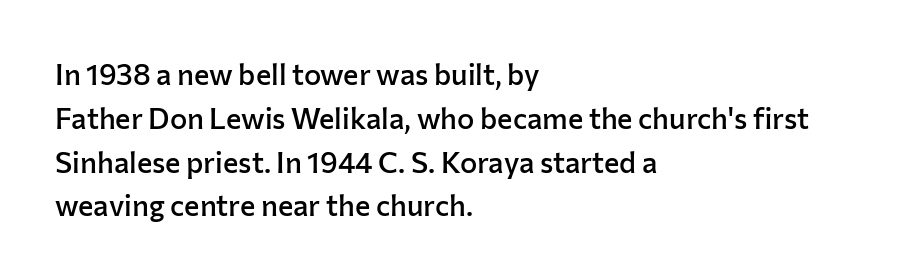
Q: Is the text bold? A: Semi-bold.
Q: Is the text italic (slanted)? A: No, it is upright.
Q: Is the typeface a serif or a sans-serif typeface? A: Sans-serif.
Q: Is the text underlined? A: No.
Q: How is the paragraph aligned? A: Left-aligned.
Q: Is the spacing between letters normal or unusually wide? A: Normal.
Q: Is the spacing between lines tight, normal or loose? A: Normal.
Q: Width (condensed, normal, or wide)? A: Normal.
Q: Stroke contrast? A: Low.
Q: x-height? A: Medium.
Q: Monospaced? A: No.
